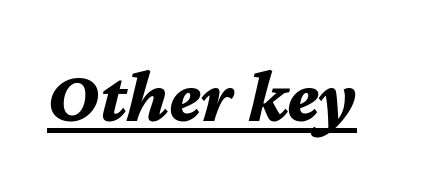
The image shows 75 px bold type, italic (leaning right); set normal letter spacing, underlined; medium stroke contrast and a medium x-height.
